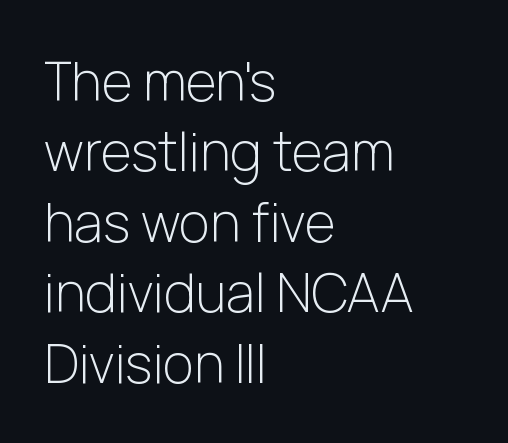
The passage shown has conventional tracking throughout. Line beginnings align vertically; line endings do not. Underlining? Definitely not there. Is the stroke heavy? The answer is a plain regular-or-lighter. Is there much room between lines? A standard amount, neither cramped nor airy.
